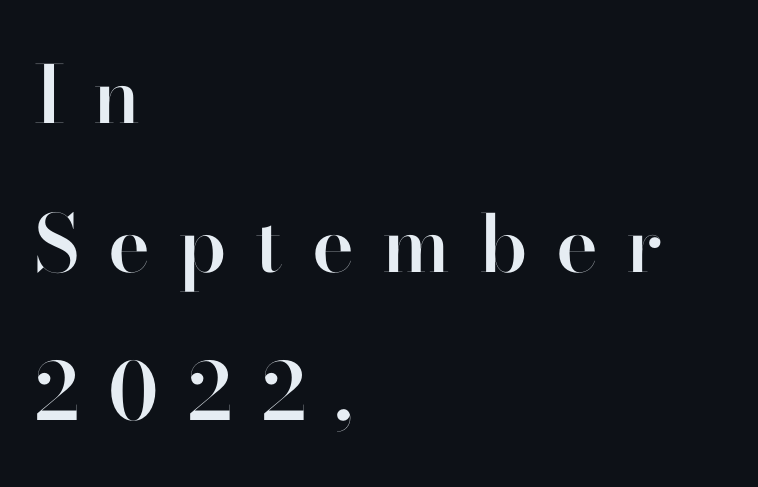
{"serif": "no", "italic": "no", "bold": "semi", "weight": "semibold", "width": "normal", "stroke_contrast": "high", "x_height": "small", "monospaced": "no", "underline": "no", "align": "left", "line_spacing_ratio": 1.88, "letter_spacing": "wide", "letter_spacing_em": 0.36, "glyph_px": 79}
